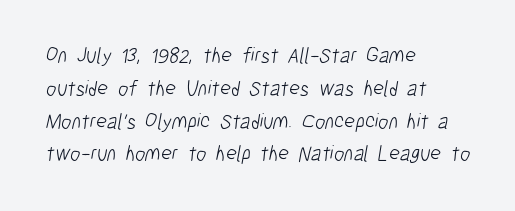
Quick note: underline off. Spacing between characters is what you'd get straight out of the box. Casual observation: everything's shoved over to the left. What's the leading like? Ordinary, nothing unusual. Stroke mass is kept to a normal reading level or below.
